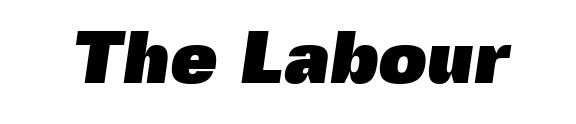
{"serif": "no", "bold": "yes", "weight": "heavy", "width": "normal", "x_height": "medium", "monospaced": "no", "underline": "no", "letter_spacing": "normal", "letter_spacing_em": 0.0, "glyph_px": 75}
